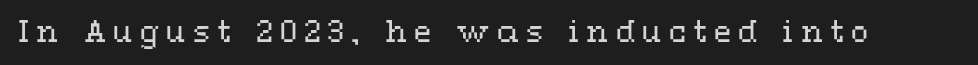
The image shows 28 px regular-weight, wide type, upright; set unusually wide letter spacing (+0.25 em), not underlined; medium stroke contrast and a medium x-height.
